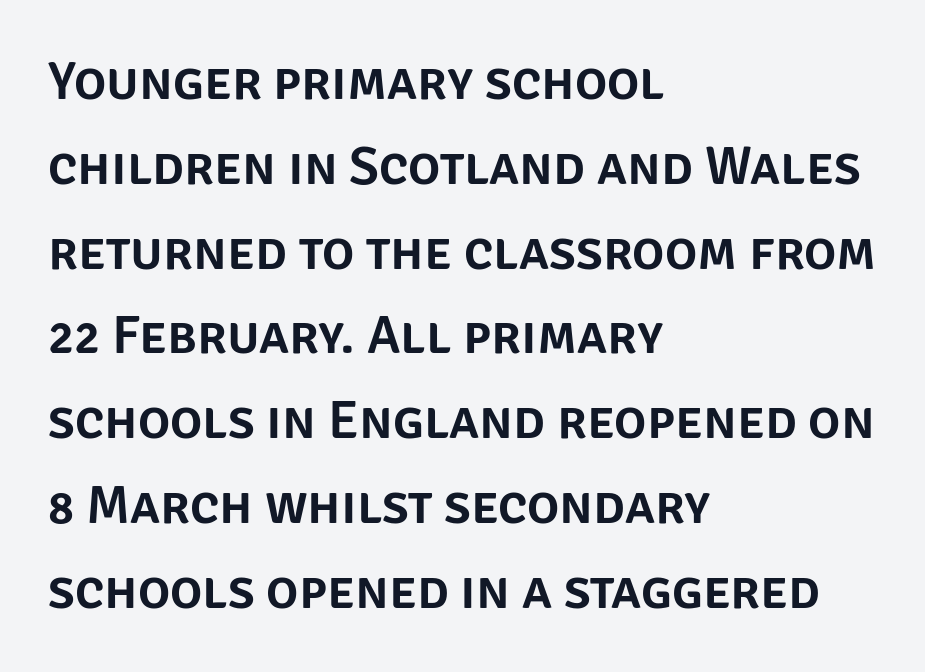
Q: Is the text italic (slanted)? A: No, it is upright.
Q: Is the typeface a serif or a sans-serif typeface? A: Sans-serif.
Q: Is the text underlined? A: No.
Q: How is the paragraph aligned? A: Left-aligned.
Q: Is the spacing between letters normal or unusually wide? A: Normal.
Q: Is the spacing between lines tight, normal or loose? A: Normal.
Q: Width (condensed, normal, or wide)? A: Normal.
Q: Stroke contrast? A: Low.
Q: x-height? A: Large.
Q: Monospaced? A: No.
